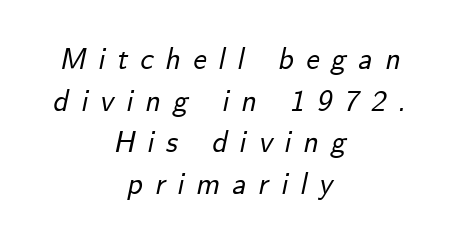
Q: Is the text italic (slanted)? A: Yes, it leans right by about 12 degrees.
Q: Is the text underlined? A: No.
Q: How is the paragraph aligned? A: Centered.
Q: Is the spacing between letters normal or unusually wide? A: Unusually wide.
Q: Is the spacing between lines tight, normal or loose? A: Normal.
Q: Width (condensed, normal, or wide)? A: Normal.
Q: Stroke contrast? A: Low.
Q: x-height? A: Small.
Q: Monospaced? A: No.
